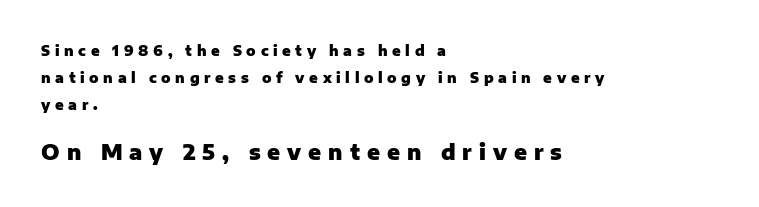
This rendering uses left alignment, leaving the right contour irregular. Look at the tracking — it's clearly loosened, letters drifting apart. The face used here has the dense, thick strokes of a bold. Two sizes are in play, and the larger belongs to the second block. Notice the wide empty band between every row — that's loose leading. Does the lettering tilt? It doesn't — this is upright.
